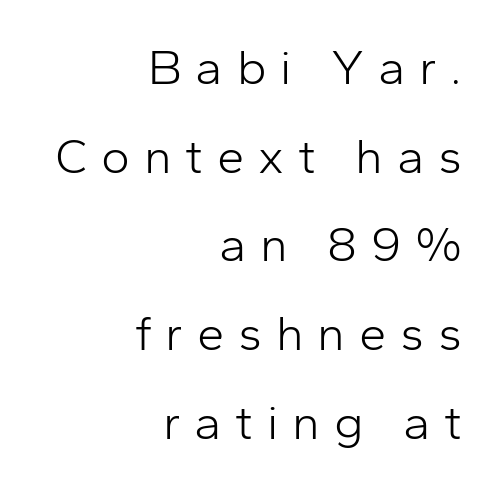
Q: Is the text bold? A: No.
Q: Is the text italic (slanted)? A: No, it is upright.
Q: Is the typeface a serif or a sans-serif typeface? A: Sans-serif.
Q: Is the text underlined? A: No.
Q: How is the paragraph aligned? A: Right-aligned.
Q: Is the spacing between letters normal or unusually wide? A: Unusually wide.
Q: Width (condensed, normal, or wide)? A: Normal.
Q: Stroke contrast? A: Low.
Q: x-height? A: Medium.
Q: Monospaced? A: No.
